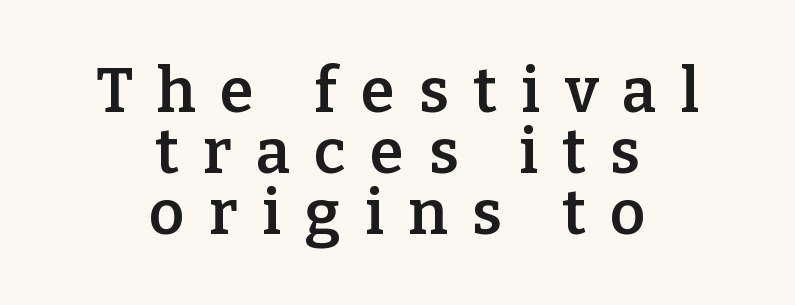
The image shows 62 px semibold serif type, upright; set centered, tight line spacing (0.98x), unusually wide letter spacing (+0.39 em), not underlined; low stroke contrast and a medium x-height.
